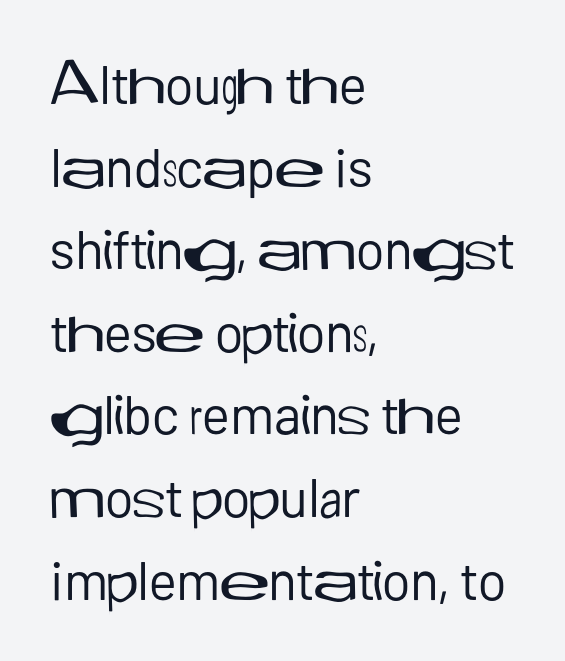
{"serif": "no", "italic": "no", "bold": "no", "weight": "regular", "width": "normal", "stroke_contrast": "low", "x_height": "medium", "monospaced": "no", "underline": "no", "align": "left", "line_spacing": "normal", "line_spacing_ratio": 1.53, "letter_spacing": "normal", "letter_spacing_em": 0.0, "glyph_px": 54}
